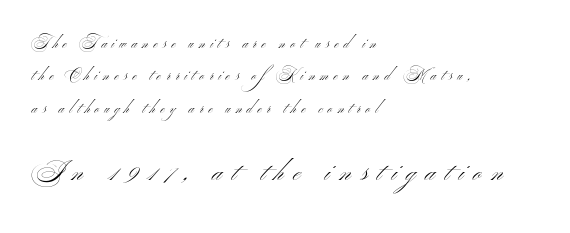
The image shows 26 px text type; set left-aligned, loose line spacing (2.31x), unusually wide letter spacing (+0.38 em), not underlined; the second (bottom) block is 1.86x larger.
